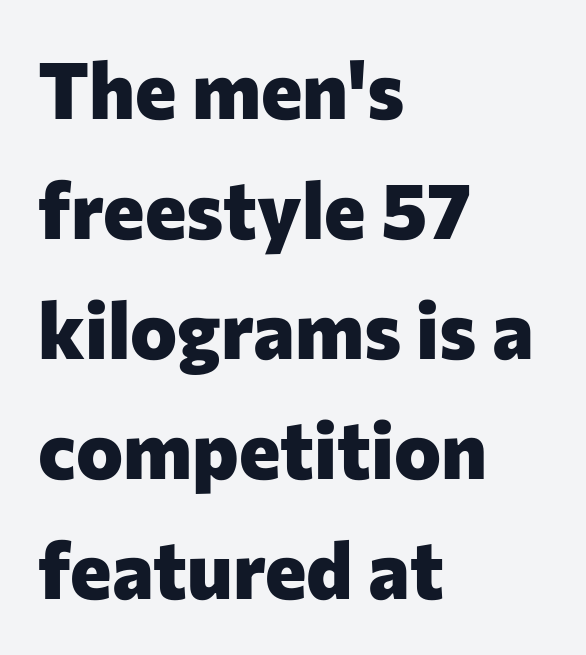
Q: Is the text bold? A: Yes.
Q: Is the text italic (slanted)? A: No, it is upright.
Q: Is the typeface a serif or a sans-serif typeface? A: Sans-serif.
Q: Is the text underlined? A: No.
Q: How is the paragraph aligned? A: Left-aligned.
Q: Is the spacing between letters normal or unusually wide? A: Normal.
Q: Is the spacing between lines tight, normal or loose? A: Normal.
Q: Width (condensed, normal, or wide)? A: Normal.
Q: Stroke contrast? A: Low.
Q: x-height? A: Medium.
Q: Monospaced? A: No.
